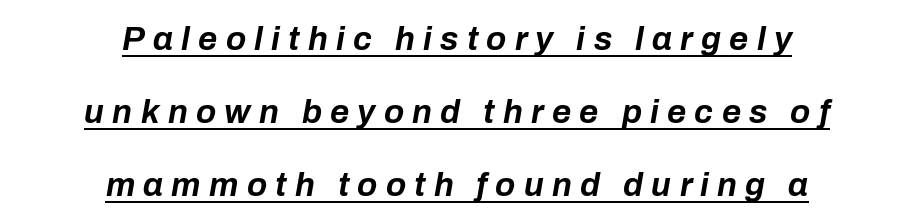
{"italic": "yes", "lean": "right", "slant_degrees": 10, "bold": "yes", "weight": "bold", "width": "normal", "stroke_contrast": "low", "x_height": "medium", "monospaced": "no", "underline": "yes", "align": "center", "line_spacing": "loose", "line_spacing_ratio": 2.21, "letter_spacing": "wide", "letter_spacing_em": 0.25, "glyph_px": 33}
